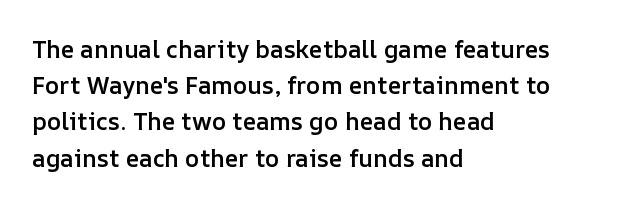
Q: Is the text bold? A: Semi-bold.
Q: Is the text italic (slanted)? A: No, it is upright.
Q: Is the text underlined? A: No.
Q: How is the paragraph aligned? A: Left-aligned.
Q: Is the spacing between letters normal or unusually wide? A: Normal.
Q: Is the spacing between lines tight, normal or loose? A: Normal.
